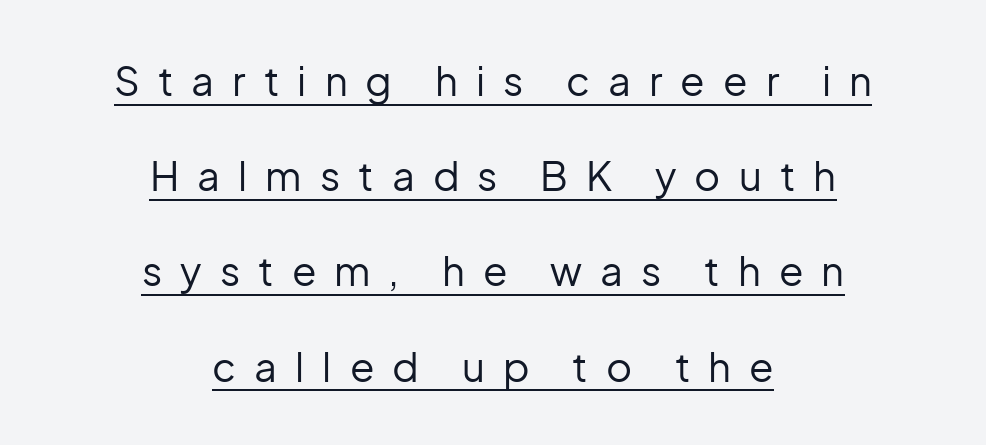
A sans-serif font was chosen for this passage. Each word looks stretched out because of the extra space between its letters. These lines are rendered in a variable-pitch font. No heavy texture on the line: the type isn't bold. Posture: straight, roman, zero tilt.
